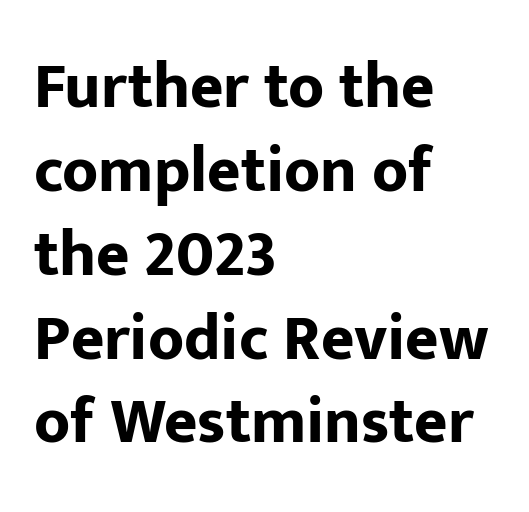
Q: Is the text bold? A: Yes.
Q: Is the text italic (slanted)? A: No, it is upright.
Q: Is the typeface a serif or a sans-serif typeface? A: Sans-serif.
Q: Is the text underlined? A: No.
Q: How is the paragraph aligned? A: Left-aligned.
Q: Is the spacing between letters normal or unusually wide? A: Normal.
Q: Is the spacing between lines tight, normal or loose? A: Normal.
Q: Width (condensed, normal, or wide)? A: Normal.
Q: Stroke contrast? A: Low.
Q: x-height? A: Medium.
Q: Monospaced? A: No.
